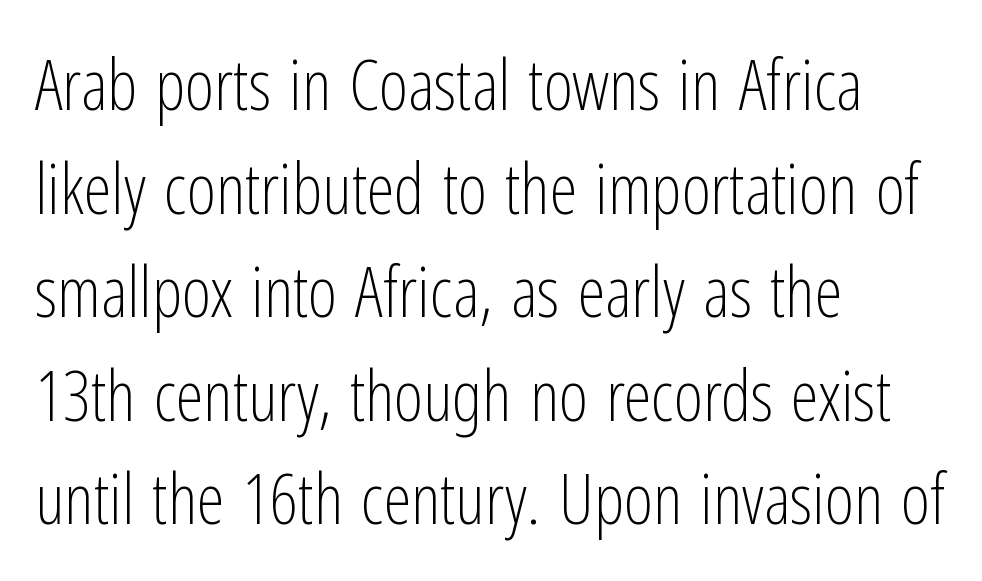
{"serif": "no", "italic": "no", "bold": "no", "weight": "light", "width": "condensed", "stroke_contrast": "low", "x_height": "medium", "monospaced": "no", "underline": "no", "align": "left", "line_spacing": "normal", "line_spacing_ratio": 1.48, "letter_spacing": "normal", "letter_spacing_em": 0.0, "glyph_px": 70}
